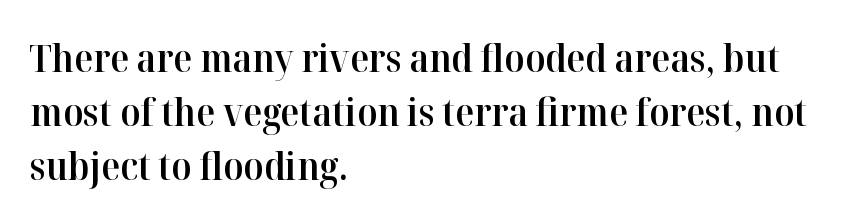
The setting favours the left margin, as ordinary paragraphs usually do. Vertical spacing — default. The letters carry serifs — small finishing strokes at the ends of their stems. Glyph-to-glyph distance matches everyday printed text. On the weight axis this lands at semibold, roughly 600. This rendering features lettering with no underline.
